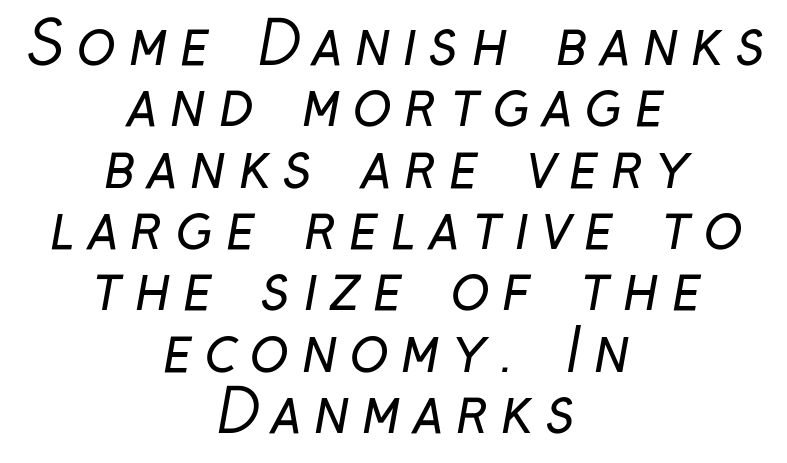
A typesetter would call this heavily tracked-out type. Unlike a traditional serif, this face leaves its strokes unadorned. Weight: in the light-to-regular range. The space directly below the letters is spotless. Varying glyph widths throughout — classic text-font behaviour.
